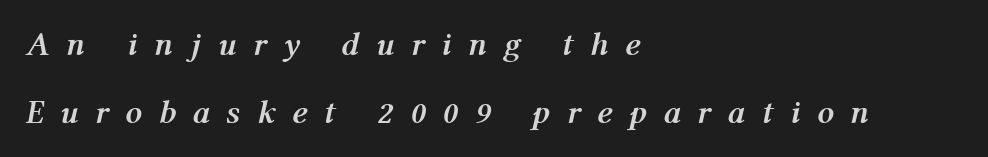
The image shows 33 px semibold type, italic (leaning right); set left-aligned, loose line spacing (2.05x), unusually wide letter spacing (+0.5 em), not underlined; medium stroke contrast and a medium x-height.
